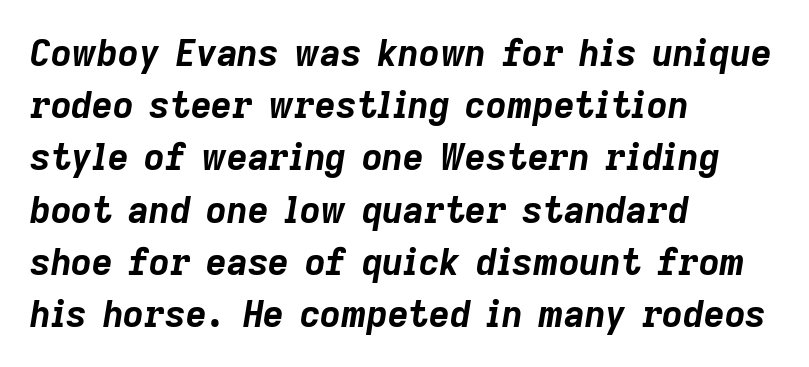
{"italic": "yes", "lean": "right", "slant_degrees": 9, "bold": "yes", "weight": "bold", "width": "normal", "stroke_contrast": "low", "x_height": "medium", "monospaced": "no", "underline": "no", "align": "left", "line_spacing": "normal", "line_spacing_ratio": 1.45, "letter_spacing": "normal", "letter_spacing_em": 0.0, "glyph_px": 36}
